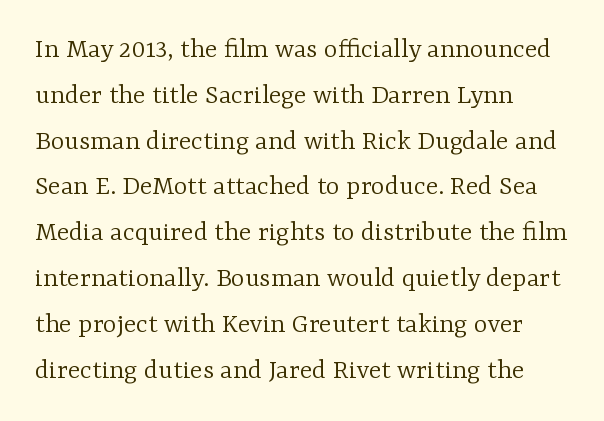
{"serif": "yes", "italic": "no", "bold": "no", "weight": "light", "width": "normal", "stroke_contrast": "low", "x_height": "medium", "monospaced": "no", "underline": "no", "align": "left", "line_spacing": "normal", "line_spacing_ratio": 1.58, "letter_spacing": "normal", "letter_spacing_em": 0.0, "glyph_px": 29}
